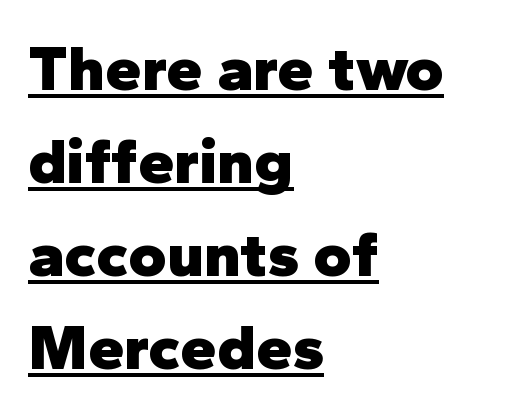
{"serif": "no", "italic": "no", "bold": "yes", "weight": "heavy", "width": "normal", "stroke_contrast": "low", "x_height": "medium", "monospaced": "no", "underline": "yes", "align": "left", "line_spacing": "normal", "line_spacing_ratio": 1.43, "letter_spacing": "normal", "letter_spacing_em": 0.0, "glyph_px": 65}
